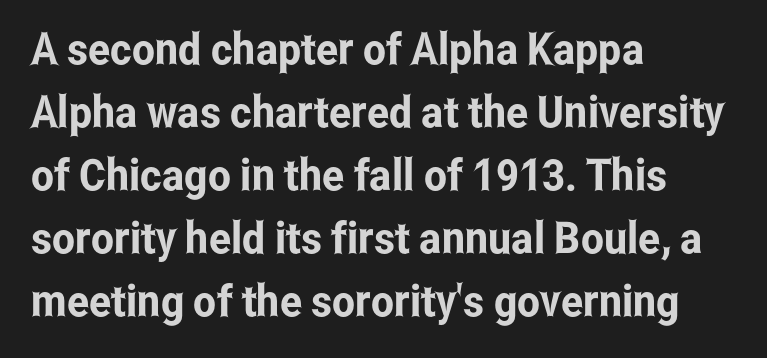
{"serif": "no", "italic": "no", "width": "condensed", "stroke_contrast": "low", "x_height": "medium", "monospaced": "no", "underline": "no", "align": "left", "line_spacing": "normal", "line_spacing_ratio": 1.43, "letter_spacing": "normal", "letter_spacing_em": 0.0, "glyph_px": 44}
